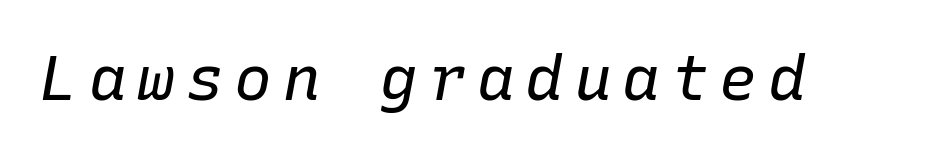
The cut favours lightness, reaching ordinary text weight at its darkest. The specimen reads as italic at a glance. Check the space under the baseline: it is left empty. Monospaced: the letters line up in strict vertical columns.
